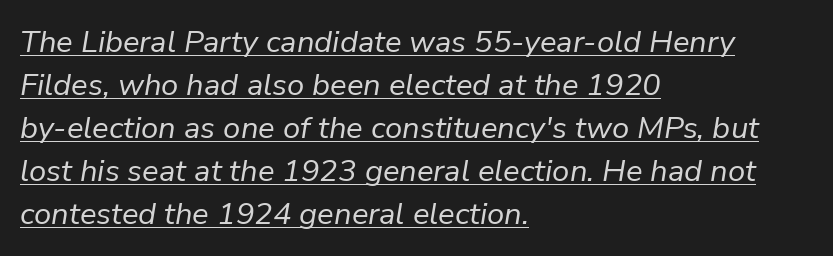
Where is the straight margin? On the left. These lines were composed using italics. Quick note: interline space is typical. The letterforms sit at book weight or below.
